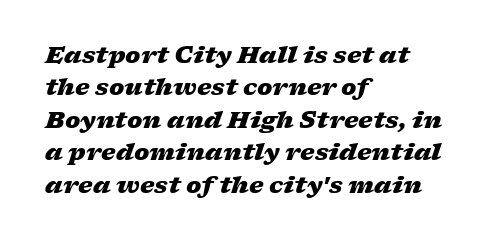
The image shows 23 px bold type, italic (leaning right); set left-aligned, normal line spacing (1.41x), normal letter spacing, not underlined.
